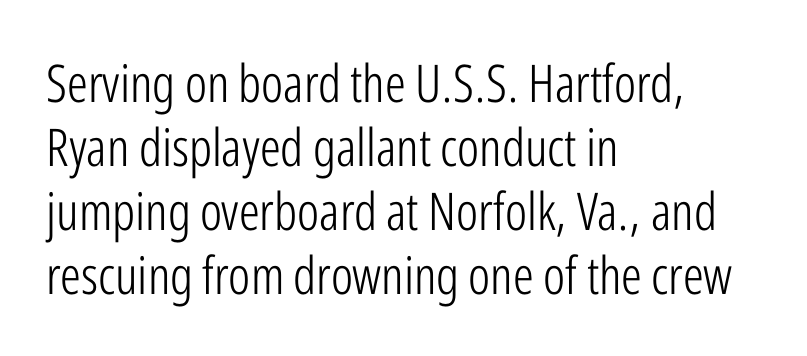
{"serif": "no", "italic": "no", "bold": "no", "weight": "light", "width": "condensed", "stroke_contrast": "low", "x_height": "medium", "monospaced": "no", "underline": "no", "align": "left", "line_spacing_ratio": 1.23, "letter_spacing": "normal", "letter_spacing_em": 0.0, "glyph_px": 52}
